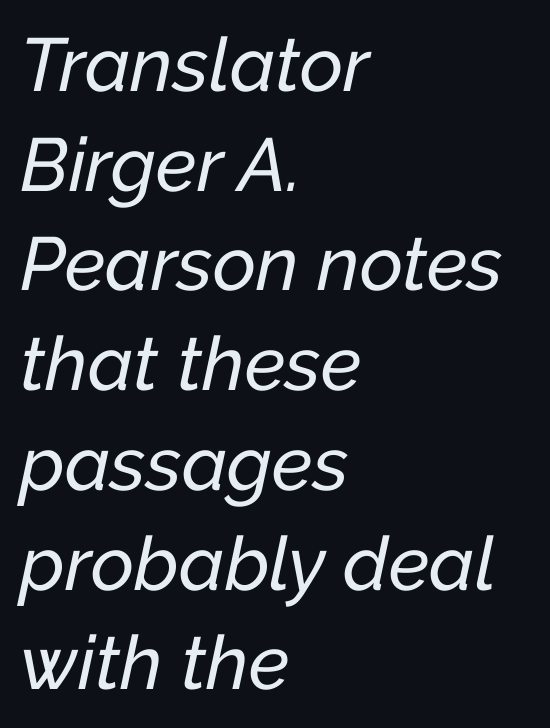
{"italic": "yes", "lean": "right", "slant_degrees": 12, "width": "normal", "stroke_contrast": "low", "x_height": "medium", "monospaced": "no", "underline": "no", "align": "left", "line_spacing": "normal", "line_spacing_ratio": 1.33, "letter_spacing": "normal", "letter_spacing_em": 0.0, "glyph_px": 75}
